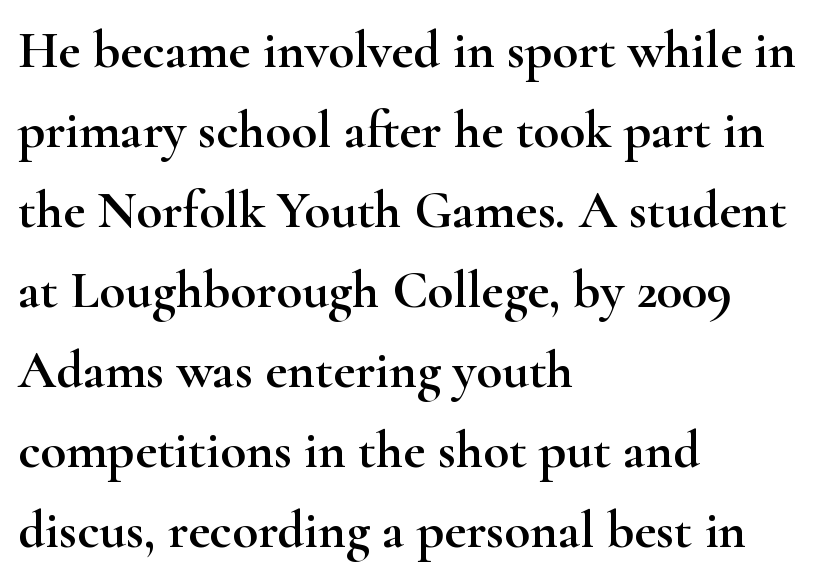
Q: Is the text italic (slanted)? A: No, it is upright.
Q: Is the typeface a serif or a sans-serif typeface? A: Serif.
Q: Is the text underlined? A: No.
Q: How is the paragraph aligned? A: Left-aligned.
Q: Is the spacing between letters normal or unusually wide? A: Normal.
Q: Is the spacing between lines tight, normal or loose? A: Normal.
Q: Width (condensed, normal, or wide)? A: Wide.
Q: Stroke contrast? A: High.
Q: x-height? A: Small.
Q: Monospaced? A: No.
